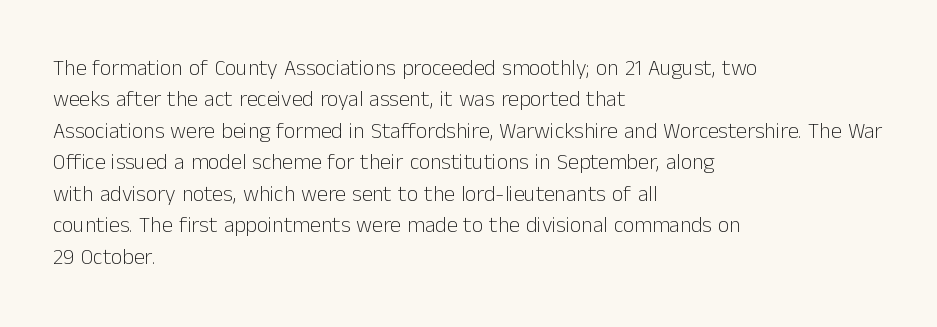
The line-height multiplier appears to be the usual default. The ragged edge is on the right, which tells us the setting is flush left. A typesetter would mark this as roman, not italic. This sample uses plain, unmodified letter spacing. No letter is thick-stroked: the sample isn't bold.
